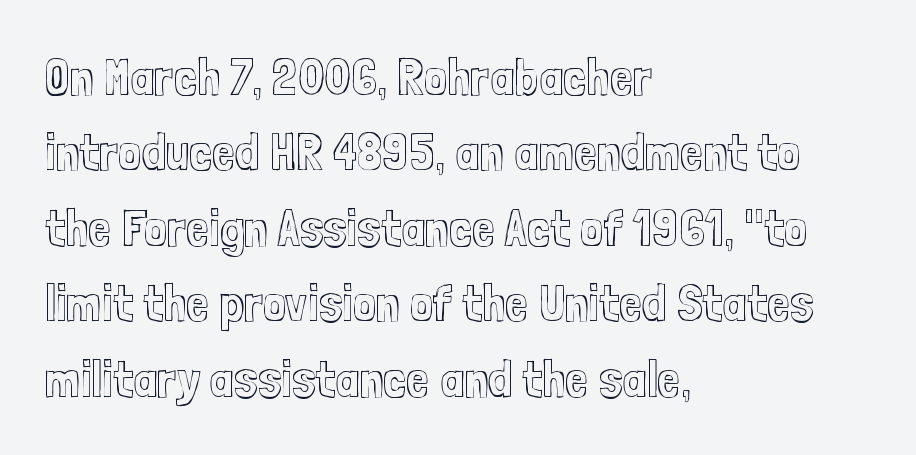
Q: Is the text italic (slanted)? A: No, it is upright.
Q: Is the text underlined? A: No.
Q: How is the paragraph aligned? A: Left-aligned.
Q: Is the spacing between letters normal or unusually wide? A: Normal.
Q: Is the spacing between lines tight, normal or loose? A: Normal.
Q: Width (condensed, normal, or wide)? A: Condensed.
Q: x-height? A: Medium.
Q: Monospaced? A: No.
